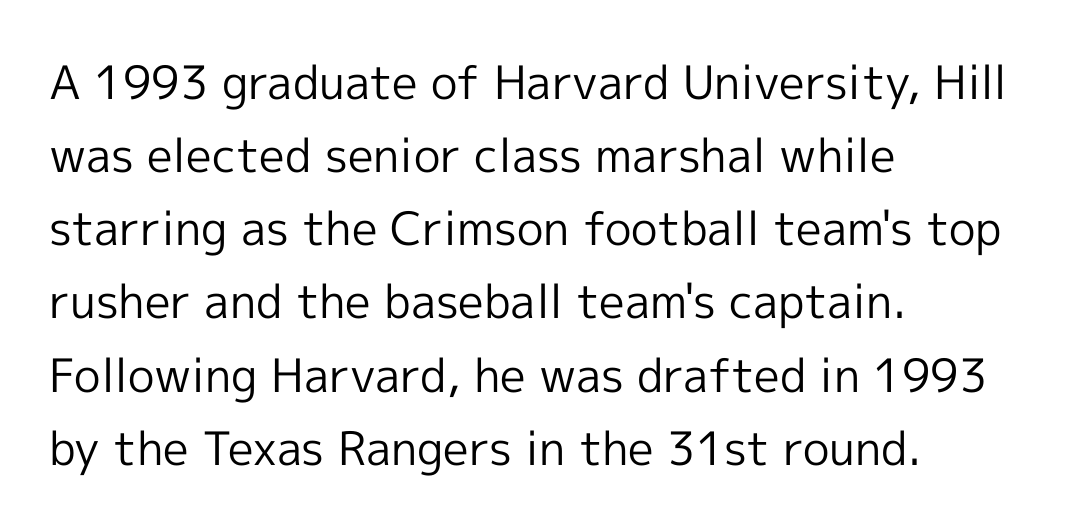
{"serif": "no", "italic": "no", "bold": "no", "weight": "regular", "width": "normal", "x_height": "medium", "monospaced": "no", "underline": "no", "align": "left", "line_spacing": "normal", "line_spacing_ratio": 1.59, "letter_spacing": "normal", "letter_spacing_em": 0.0, "glyph_px": 46}
